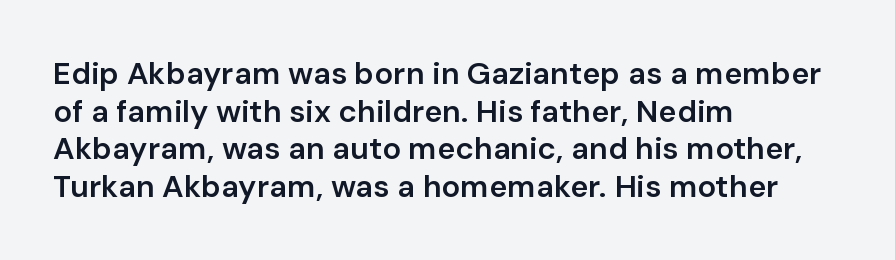
{"serif": "no", "italic": "no", "bold": "semi", "weight": "semibold", "width": "normal", "stroke_contrast": "low", "x_height": "medium", "monospaced": "no", "underline": "no", "align": "left", "line_spacing_ratio": 1.21, "letter_spacing": "normal", "letter_spacing_em": 0.0, "glyph_px": 31}
